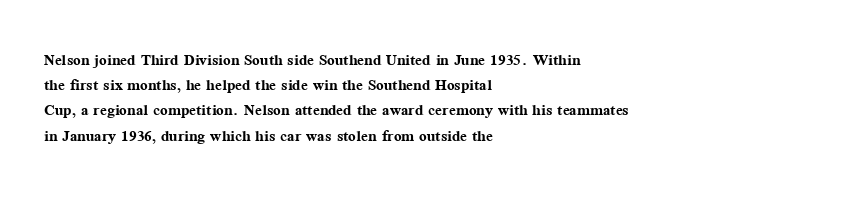
Q: Is the text bold? A: Yes.
Q: Is the text italic (slanted)? A: No, it is upright.
Q: Is the text underlined? A: No.
Q: How is the paragraph aligned? A: Left-aligned.
Q: Is the spacing between letters normal or unusually wide? A: Normal.
Q: Is the spacing between lines tight, normal or loose? A: Normal.
